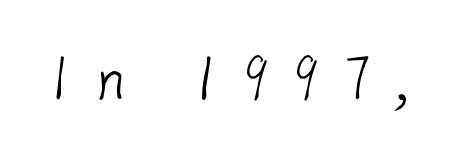
{"serif": "no", "bold": "no", "weight": "light", "width": "normal", "stroke_contrast": "low", "x_height": "medium", "underline": "no", "letter_spacing": "wide", "letter_spacing_em": 0.24, "glyph_px": 67}
